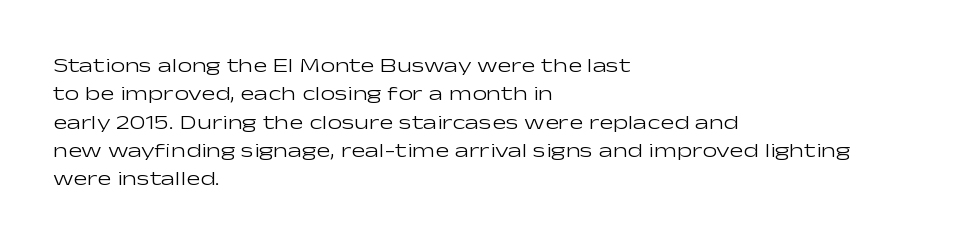
{"italic": "no", "bold": "no", "underline": "no", "align": "left", "line_spacing": "normal", "line_spacing_ratio": 1.35, "letter_spacing": "normal", "letter_spacing_em": 0.0, "glyph_px": 21}
